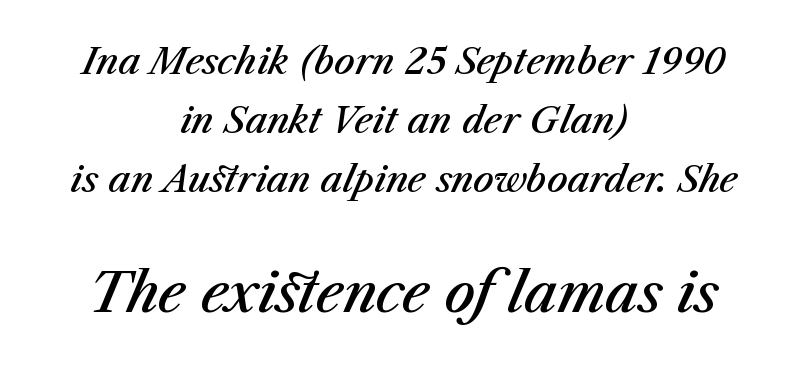
The image shows 54 px semibold type, italic (leaning right); set centered, normal line spacing (1.64x), normal letter spacing, not underlined; the second (bottom) block is 1.5x larger; medium stroke contrast and a medium x-height.
